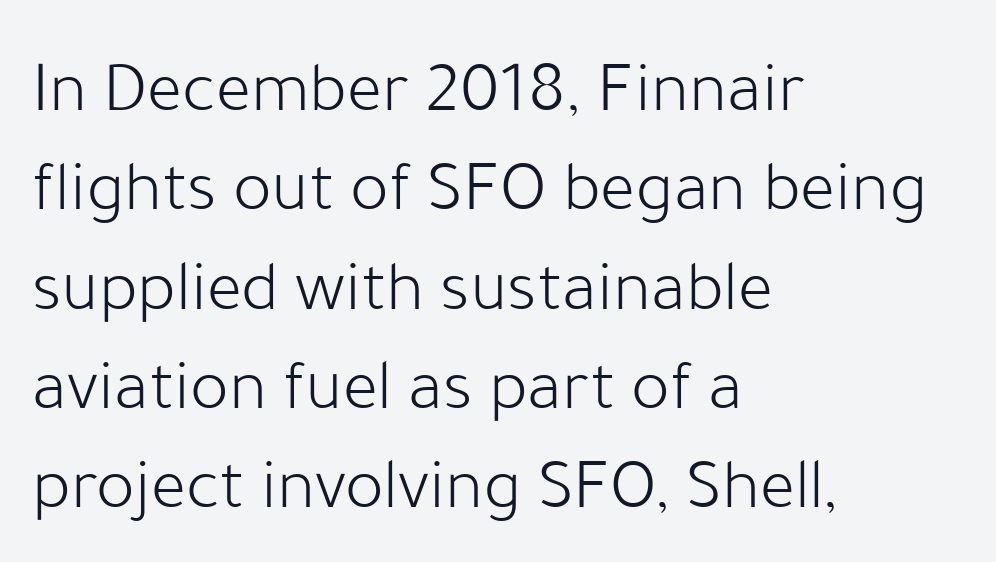
The image shows 73 px light sans-serif type, upright; set left-aligned, normal line spacing (1.36x), normal letter spacing, not underlined; low stroke contrast and a medium x-height.
